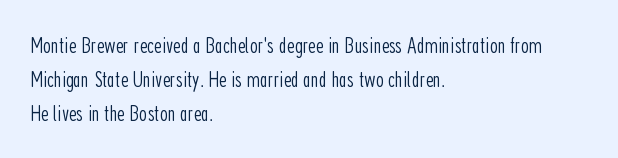
Q: Is the text bold? A: No.
Q: Is the text italic (slanted)? A: No, it is upright.
Q: Is the text underlined? A: No.
Q: How is the paragraph aligned? A: Left-aligned.
Q: Is the spacing between letters normal or unusually wide? A: Normal.
Q: Is the spacing between lines tight, normal or loose? A: Normal.
